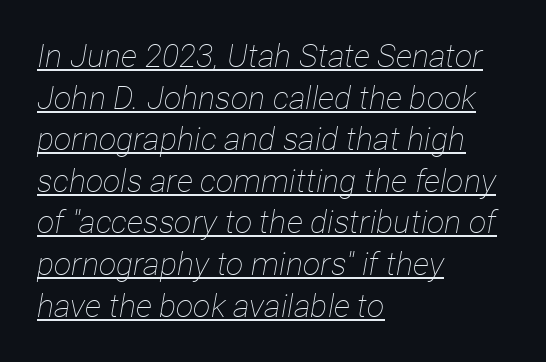
The image shows 32 px thin, condensed type, italic (leaning right); set left-aligned, normal line spacing (1.3x), normal letter spacing, underlined; low stroke contrast and a medium x-height.
